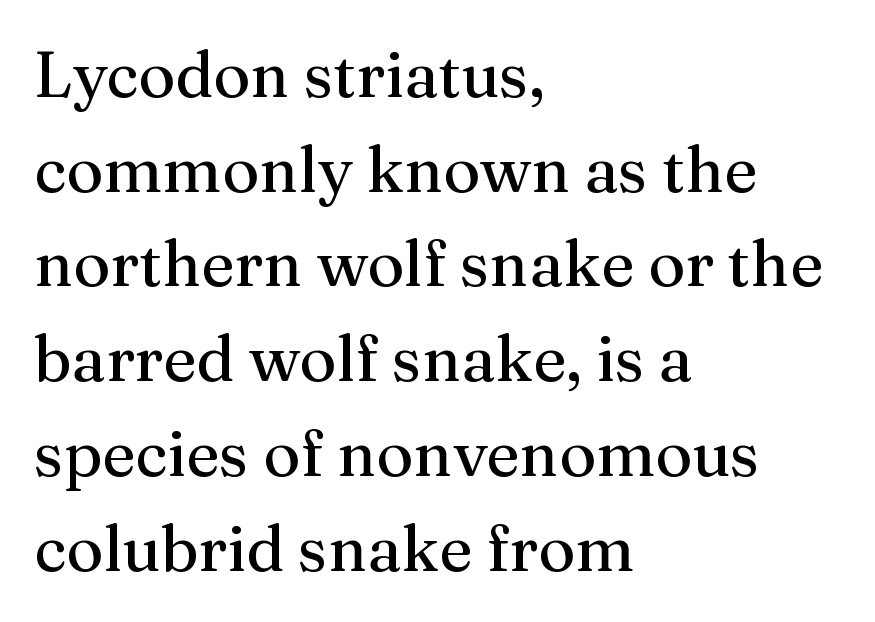
{"serif": "yes", "italic": "no", "bold": "no", "weight": "regular", "width": "normal", "stroke_contrast": "medium", "x_height": "medium", "monospaced": "no", "underline": "no", "align": "left", "line_spacing": "normal", "line_spacing_ratio": 1.48, "letter_spacing": "normal", "letter_spacing_em": 0.0, "glyph_px": 64}
